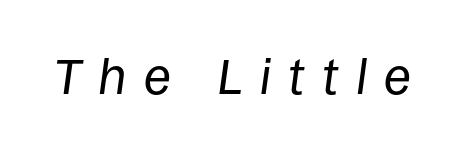
Q: Is the text bold? A: No.
Q: Is the text italic (slanted)? A: Yes, it leans right by about 8 degrees.
Q: Is the text underlined? A: No.
Q: Is the spacing between letters normal or unusually wide? A: Unusually wide.
Q: Width (condensed, normal, or wide)? A: Normal.
Q: Stroke contrast? A: Low.
Q: x-height? A: Large.
Q: Monospaced? A: No.
